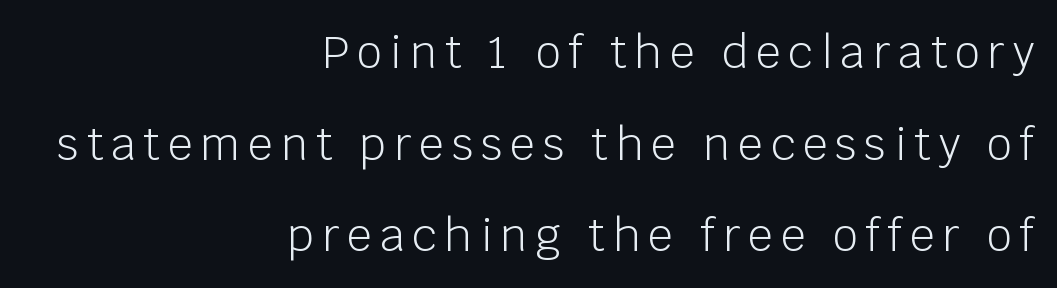
Posture: vertical. The glyphs in this specimen are sans serif. Looks like regular typesetting: each glyph gets only the width it needs. The designer dialed line spacing up above the default.
